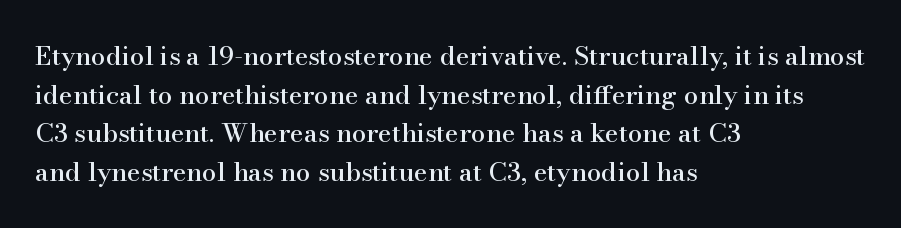
Q: Is the text italic (slanted)? A: No, it is upright.
Q: Is the text underlined? A: No.
Q: How is the paragraph aligned? A: Left-aligned.
Q: Is the spacing between letters normal or unusually wide? A: Normal.
Q: Is the spacing between lines tight, normal or loose? A: Normal.
